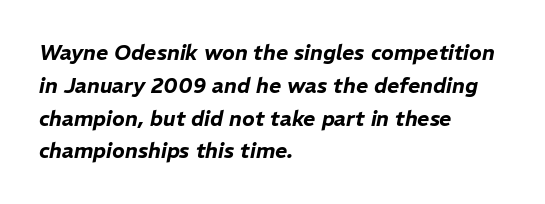
Q: Is the text italic (slanted)? A: Yes, it leans right by about 11 degrees.
Q: Is the text underlined? A: No.
Q: How is the paragraph aligned? A: Left-aligned.
Q: Is the spacing between letters normal or unusually wide? A: Normal.
Q: Is the spacing between lines tight, normal or loose? A: Normal.
